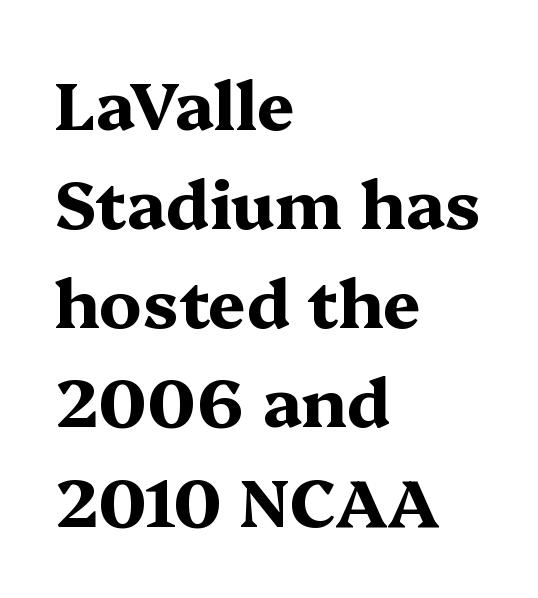
Q: Is the text bold? A: Yes.
Q: Is the text italic (slanted)? A: No, it is upright.
Q: Is the typeface a serif or a sans-serif typeface? A: Serif.
Q: Is the text underlined? A: No.
Q: How is the paragraph aligned? A: Left-aligned.
Q: Is the spacing between letters normal or unusually wide? A: Normal.
Q: Is the spacing between lines tight, normal or loose? A: Normal.
Q: Width (condensed, normal, or wide)? A: Wide.
Q: Stroke contrast? A: Medium.
Q: x-height? A: Medium.
Q: Monospaced? A: No.
